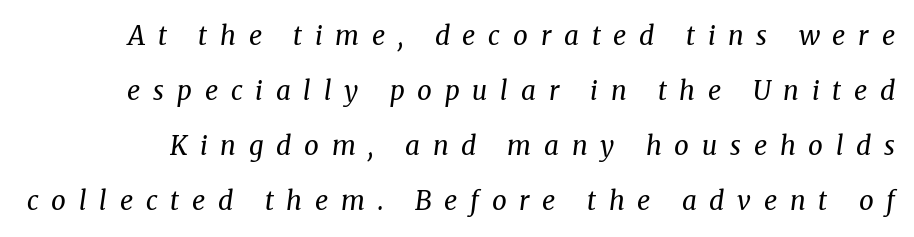
{"italic": "yes", "lean": "right", "slant_degrees": 8, "bold": "no", "underline": "no", "line_spacing": "loose", "line_spacing_ratio": 2.11, "letter_spacing": "wide", "letter_spacing_em": 0.49, "glyph_px": 26}
